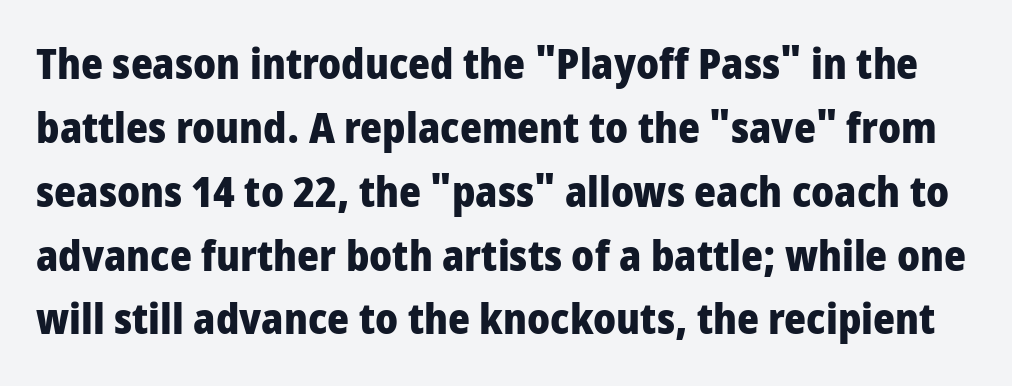
Quick note: interline space is typical. The type family on display is of the sans-serif kind. Short note: letters normally spaced. As a designer I'd log this as weight 700, bold. Each row of text sits above clean, open space. A roman cut, with each character standing at attention.
